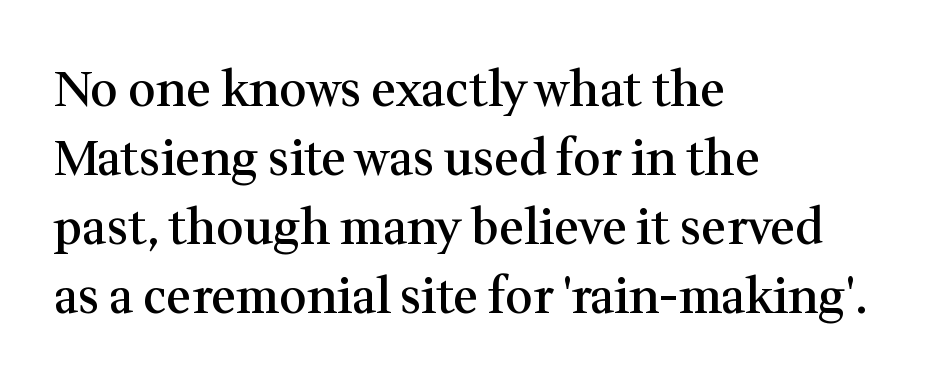
Just letters on the line, the space beneath them empty. The passage is arranged the way most books set body copy — flush left. Serif or sans? Serif — the stroke terminals have little feet. The passage shown is semibold, sitting just below true bold. Note the varied advance widths — an 'i' is clearly narrower than an 'm'.
